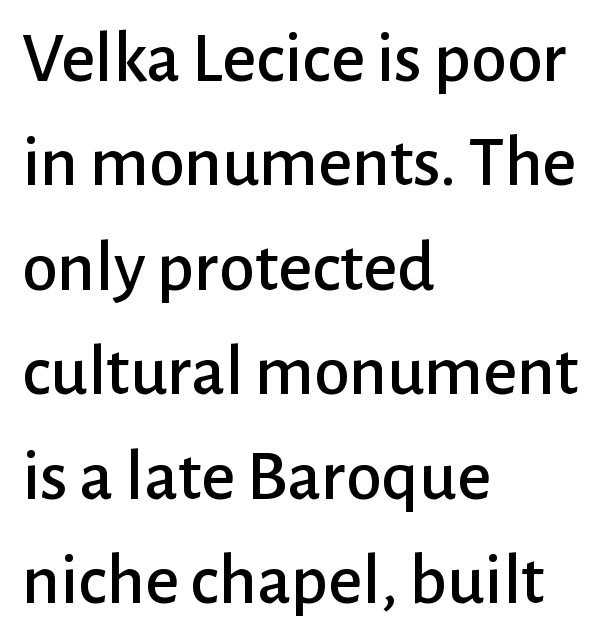
Spacing between characters is what you'd get straight out of the box. In CSS terms this would be text-align: left. Is this a fixed-width face? No — the glyphs have proportional, varying widths. Has an underline been added? It has not. Does the type have serifs? No, each stem ends abruptly.
